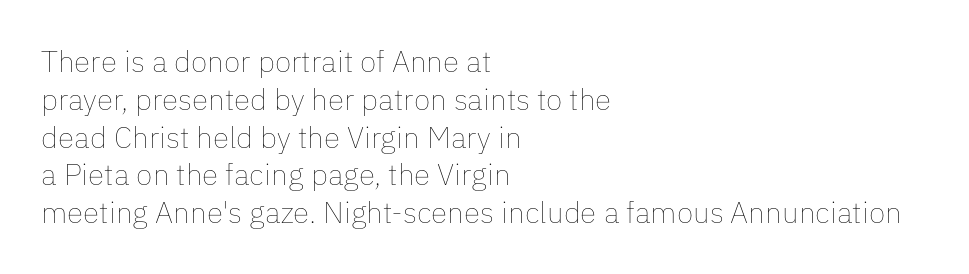
Q: Is the text bold? A: No.
Q: Is the text italic (slanted)? A: No, it is upright.
Q: Is the text underlined? A: No.
Q: How is the paragraph aligned? A: Left-aligned.
Q: Is the spacing between letters normal or unusually wide? A: Normal.
Q: Is the spacing between lines tight, normal or loose? A: Normal.
Q: Width (condensed, normal, or wide)? A: Normal.
Q: Stroke contrast? A: Low.
Q: x-height? A: Medium.
Q: Monospaced? A: No.
